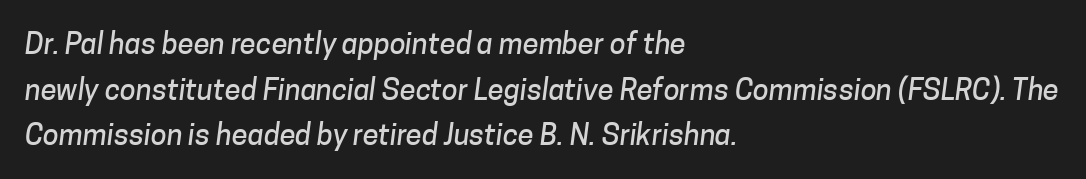
Q: Is the typeface a serif or a sans-serif typeface? A: Sans-serif.
Q: Is the text underlined? A: No.
Q: How is the paragraph aligned? A: Left-aligned.
Q: Is the spacing between letters normal or unusually wide? A: Normal.
Q: Is the spacing between lines tight, normal or loose? A: Normal.
Q: Width (condensed, normal, or wide)? A: Normal.
Q: Stroke contrast? A: Low.
Q: x-height? A: Medium.
Q: Monospaced? A: No.
